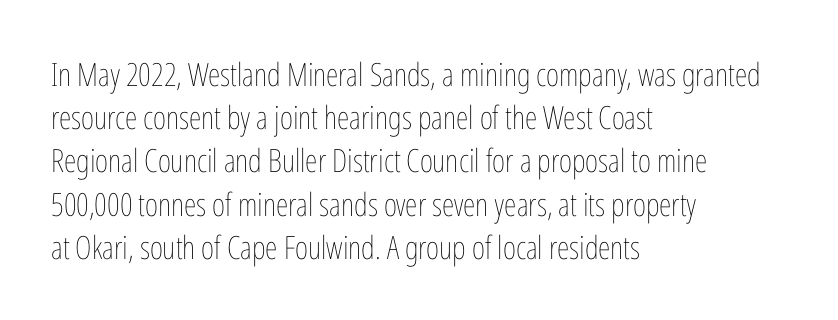
Glance below the letters and you will spot only blank space. The typography opts for an upright posture over an oblique one. Compared with typical paragraphs, the rows here are spaced about the same. Each letter keeps its own natural width here, so spacing adapts to shape. Summary of weight: not heavy and not bold.
